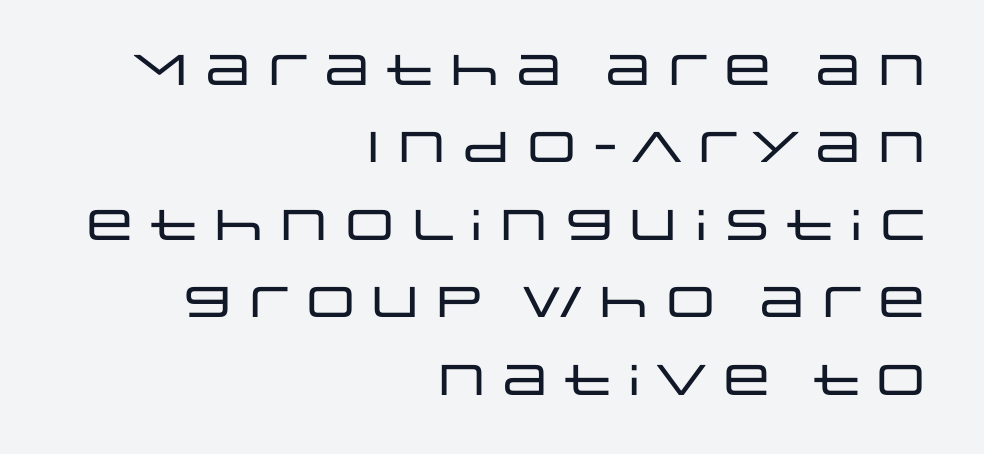
{"serif": "no", "italic": "no", "width": "wide", "stroke_contrast": "low", "x_height": "large", "monospaced": "no", "underline": "no", "align": "right", "line_spacing_ratio": 1.8, "letter_spacing": "normal", "letter_spacing_em": 0.0, "glyph_px": 43}
